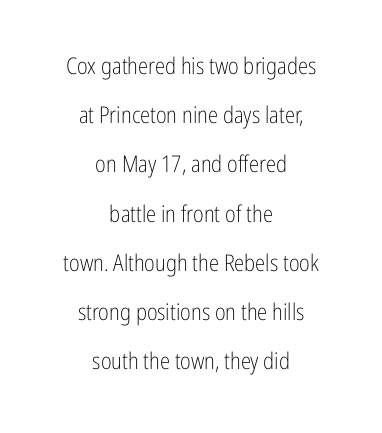
The image shows 23 px text type, upright; set centered, loose line spacing (2.14x), normal letter spacing, not underlined.
